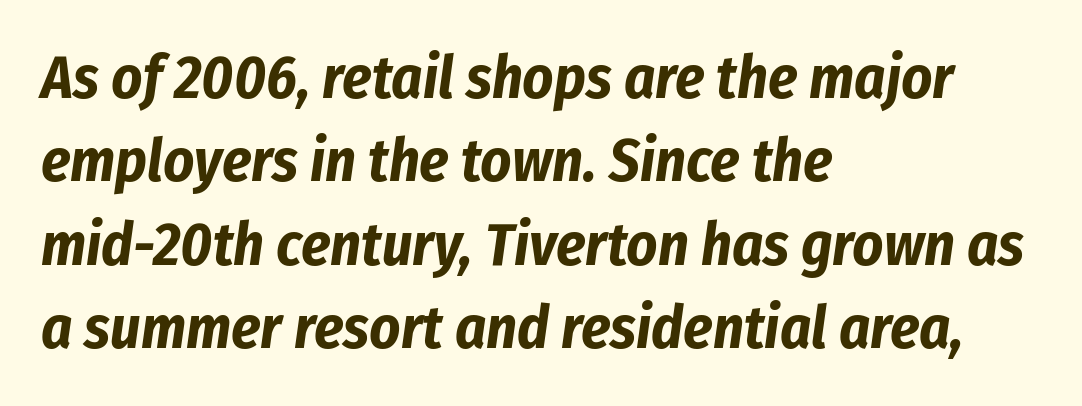
{"italic": "yes", "lean": "right", "slant_degrees": 8, "bold": "yes", "weight": "bold", "width": "condensed", "stroke_contrast": "low", "x_height": "medium", "monospaced": "no", "underline": "no", "align": "left", "line_spacing": "normal", "line_spacing_ratio": 1.39, "letter_spacing": "normal", "letter_spacing_em": 0.0, "glyph_px": 60}
